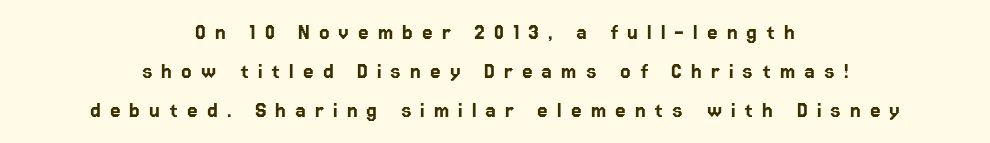
Does the lettering tilt? It doesn't — this is upright. Beneath every word, the page is bare. Honestly, the row spacing looks completely unremarkable. Short note: letters widely spaced. Notice how the passage keeps no hard edge, just a central spine.
